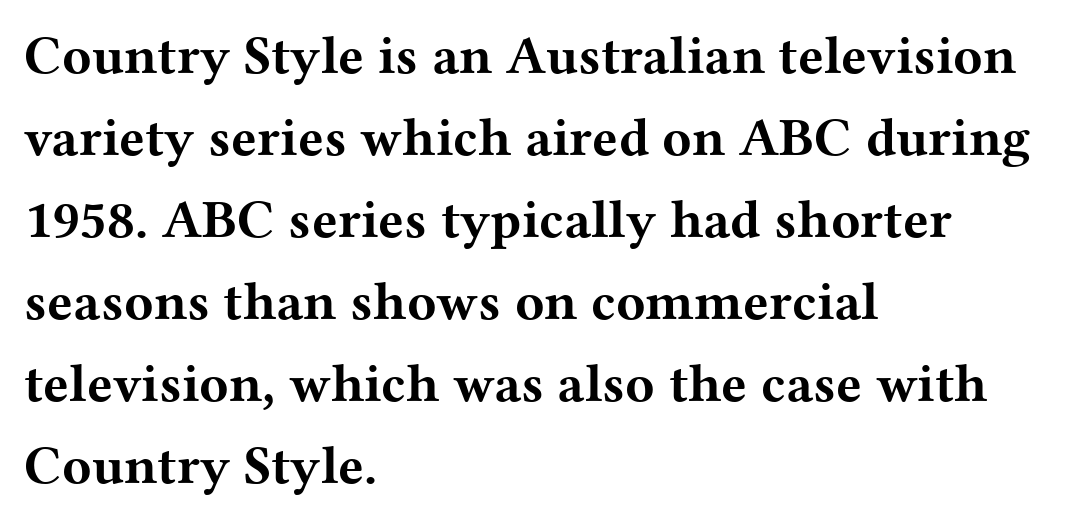
Left-aligned paragraph, ragged on the right. I'd call this a serif setting — the letters wear small feet. The sample has been set heavy, in full bold. The area under the type is left untouched. Unlike italic type, these characters show no tilt at all. Looks like regular typesetting: each glyph gets only the width it needs.
